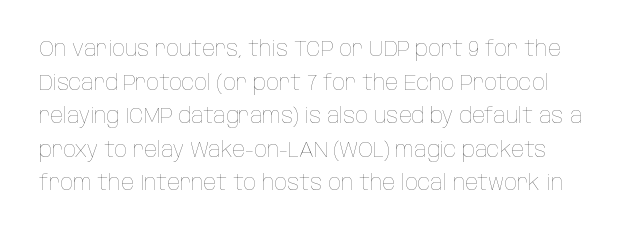
{"italic": "no", "bold": "no", "underline": "no", "line_spacing": "normal", "line_spacing_ratio": 1.6, "letter_spacing": "normal", "letter_spacing_em": 0.0, "glyph_px": 21}
